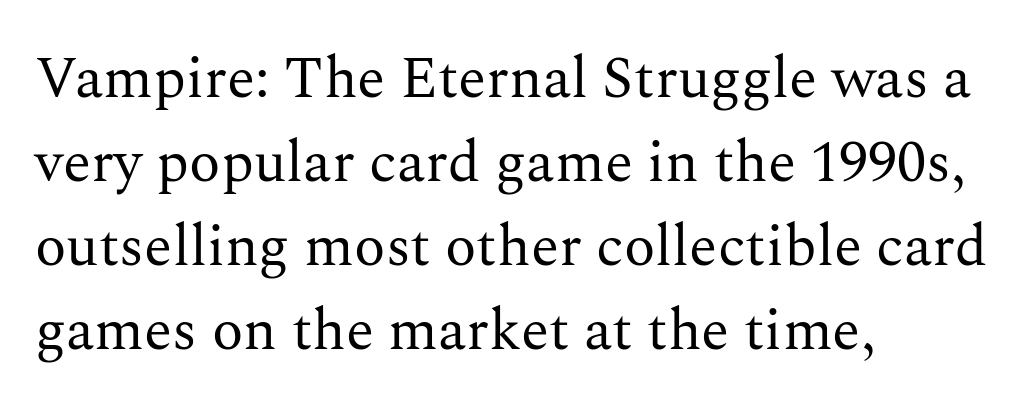
{"serif": "yes", "italic": "no", "bold": "no", "weight": "regular", "width": "normal", "stroke_contrast": "medium", "x_height": "medium", "monospaced": "no", "underline": "no", "align": "left", "line_spacing": "normal", "line_spacing_ratio": 1.45, "letter_spacing": "normal", "letter_spacing_em": 0.0, "glyph_px": 58}
